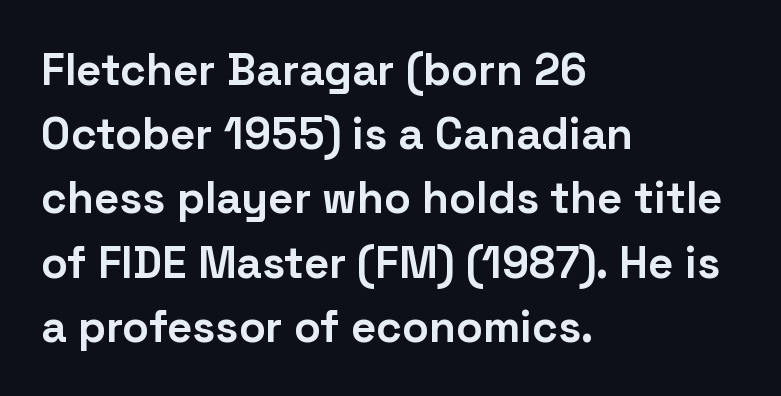
These lines carry a lot of weight — the face is fully bold. These lines sit exactly where default settings would place them. Type without underlining. This is roman type, the default non-slanted kind. Nothing sits at the stroke ends, so this counts as sans-serif. Line beginnings align vertically; line endings do not.
